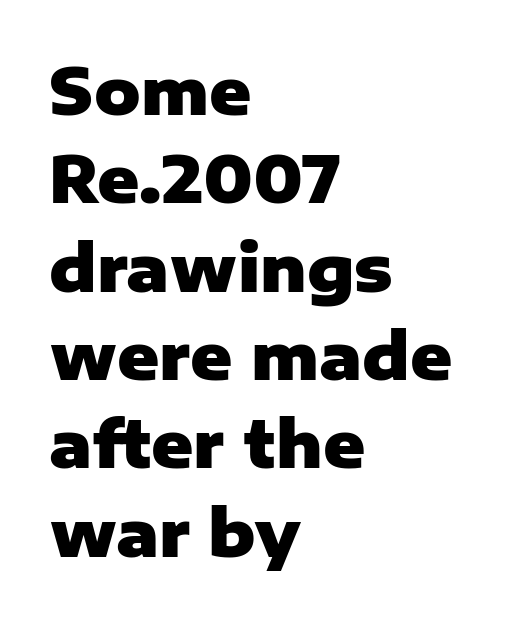
The image shows 64 px heavy sans-serif type, upright; set left-aligned, normal line spacing (1.38x), normal letter spacing, not underlined; low stroke contrast and a medium x-height.
